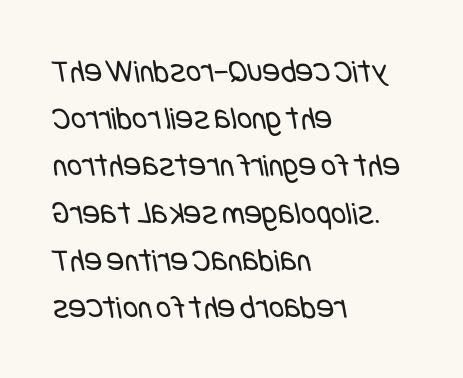
The image shows 33 px regular-weight, condensed sans-serif type; set left-aligned, normal line spacing (1.43x), normal letter spacing, not underlined; low stroke contrast and a large x-height.
